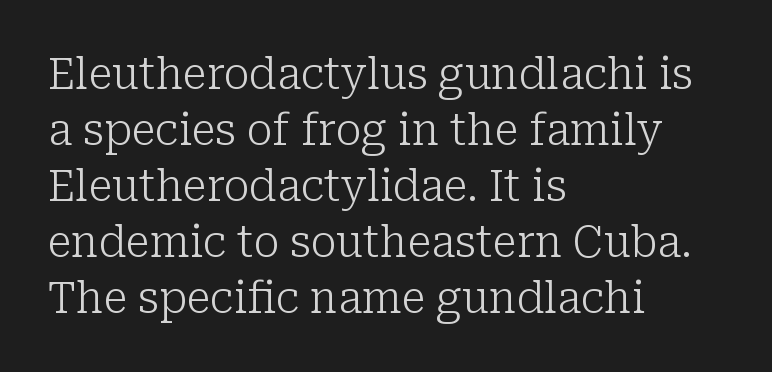
{"serif": "yes", "italic": "no", "bold": "no", "weight": "light", "width": "normal", "stroke_contrast": "low", "x_height": "medium", "monospaced": "no", "underline": "no", "align": "left", "line_spacing": "normal", "line_spacing_ratio": 1.27, "letter_spacing": "normal", "letter_spacing_em": 0.0, "glyph_px": 44}
